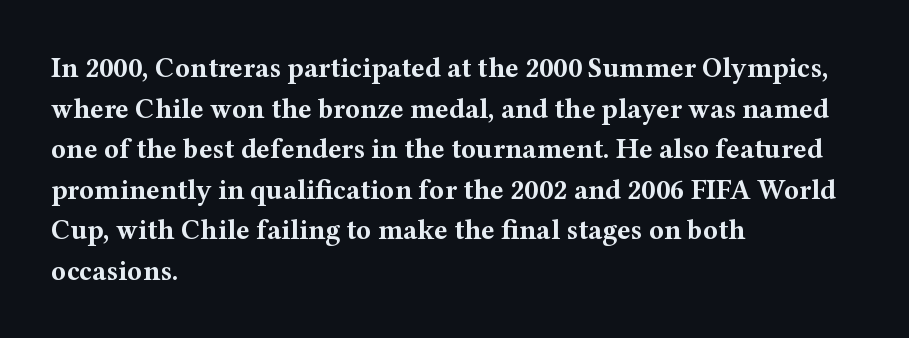
The image shows 28 px bold, wide serif type, upright; set left-aligned, normal line spacing (1.45x), normal letter spacing, not underlined; medium stroke contrast and a medium x-height.
